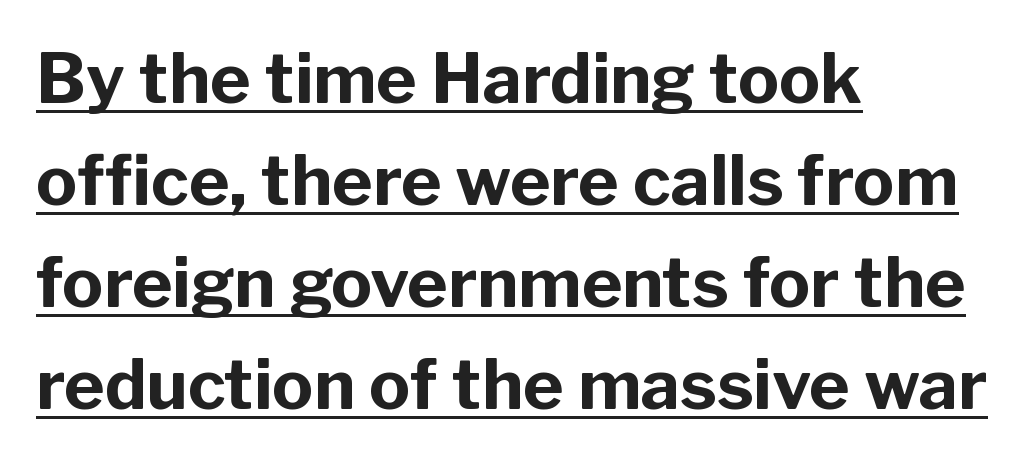
Q: Is the text bold? A: Yes.
Q: Is the text italic (slanted)? A: No, it is upright.
Q: Is the typeface a serif or a sans-serif typeface? A: Sans-serif.
Q: Is the text underlined? A: Yes.
Q: How is the paragraph aligned? A: Left-aligned.
Q: Is the spacing between letters normal or unusually wide? A: Normal.
Q: Is the spacing between lines tight, normal or loose? A: Normal.
Q: Width (condensed, normal, or wide)? A: Normal.
Q: Stroke contrast? A: Low.
Q: x-height? A: Medium.
Q: Monospaced? A: No.
